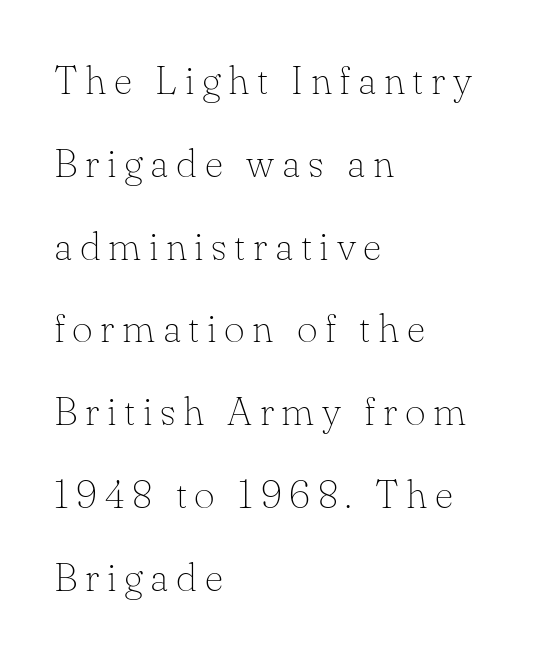
{"serif": "yes", "italic": "no", "bold": "no", "weight": "thin", "width": "normal", "stroke_contrast": "low", "x_height": "small", "monospaced": "no", "underline": "no", "align": "left", "line_spacing": "loose", "line_spacing_ratio": 2.07, "glyph_px": 40}
